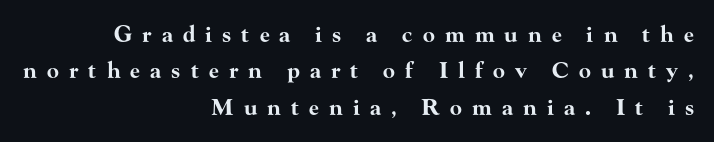
Q: Is the text bold? A: Yes.
Q: Is the text italic (slanted)? A: No, it is upright.
Q: Is the text underlined? A: No.
Q: How is the paragraph aligned? A: Right-aligned.
Q: Is the spacing between letters normal or unusually wide? A: Unusually wide.
Q: Is the spacing between lines tight, normal or loose? A: Normal.
